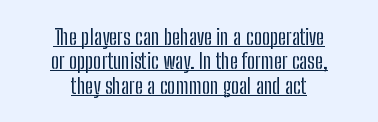
{"italic": "no", "underline": "yes", "align": "center", "line_spacing": "tight", "line_spacing_ratio": 1.11, "letter_spacing": "normal", "letter_spacing_em": 0.0, "glyph_px": 22}
